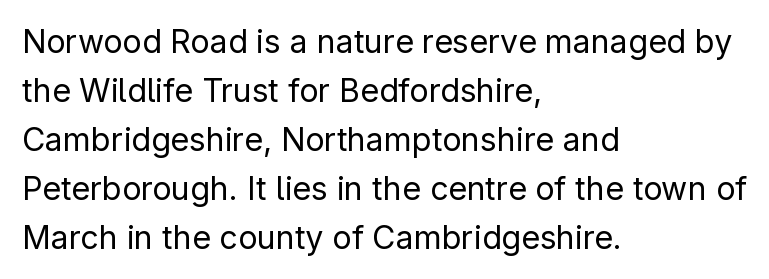
{"serif": "no", "italic": "no", "bold": "no", "weight": "regular", "width": "normal", "stroke_contrast": "low", "x_height": "medium", "monospaced": "no", "underline": "no", "align": "left", "line_spacing": "normal", "line_spacing_ratio": 1.53, "letter_spacing": "normal", "letter_spacing_em": 0.0, "glyph_px": 32}
